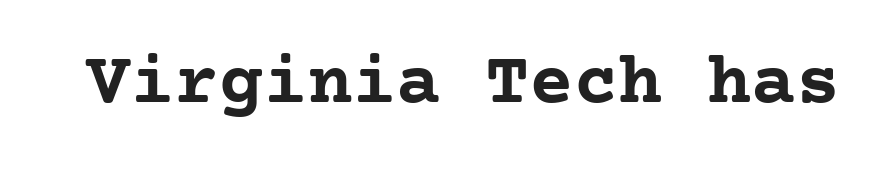
{"serif": "yes", "italic": "no", "bold": "yes", "weight": "semibold", "width": "normal", "stroke_contrast": "low", "x_height": "medium", "underline": "no", "letter_spacing": "normal", "letter_spacing_em": 0.0, "glyph_px": 74}
